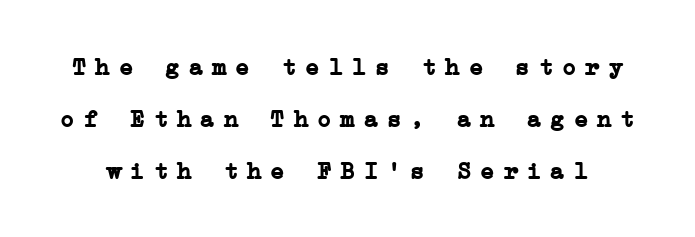
The image shows 24 px bold type, upright; set loose line spacing (2.17x), unusually wide letter spacing (+0.37 em), not underlined.
